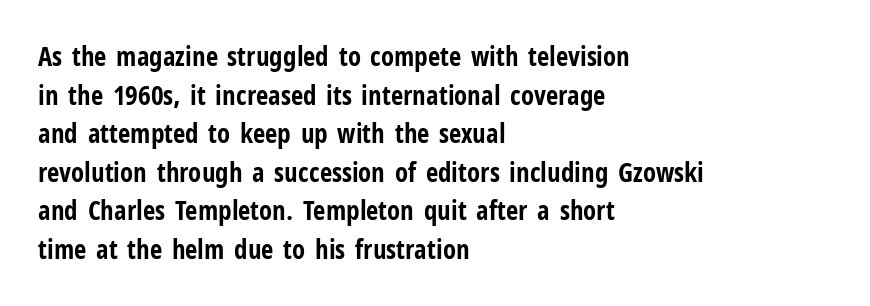
Q: Is the text bold? A: Yes.
Q: Is the text italic (slanted)? A: No, it is upright.
Q: Is the text underlined? A: No.
Q: How is the paragraph aligned? A: Left-aligned.
Q: Is the spacing between letters normal or unusually wide? A: Normal.
Q: Is the spacing between lines tight, normal or loose? A: Normal.
